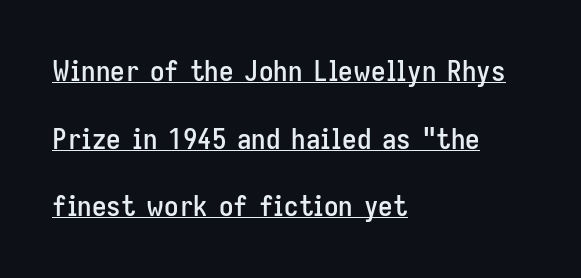
{"serif": "no", "italic": "no", "width": "condensed", "stroke_contrast": "low", "x_height": "medium", "monospaced": "no", "underline": "yes", "align": "left", "line_spacing": "loose", "line_spacing_ratio": 2.33, "letter_spacing": "normal", "letter_spacing_em": 0.0, "glyph_px": 29}
